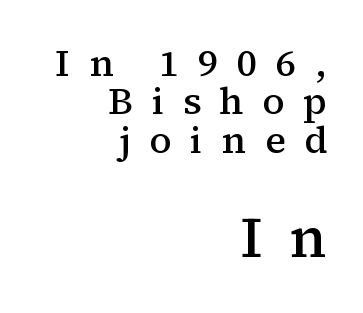
The paragraph shown leans on its right margin. Notice how the stems are strictly vertical — no italics here. The type family on display is of the serif kind. The composition opens small and finishes big. Spacing verdict: proportional, widths tailored to each character. These lines have a slow, spaced-out rhythm from letter to letter.
